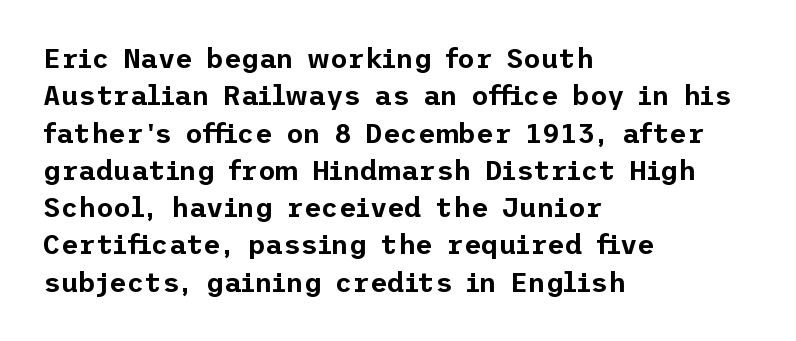
Q: Is the text italic (slanted)? A: No, it is upright.
Q: Is the text underlined? A: No.
Q: How is the paragraph aligned? A: Left-aligned.
Q: Is the spacing between letters normal or unusually wide? A: Normal.
Q: Is the spacing between lines tight, normal or loose? A: Normal.
